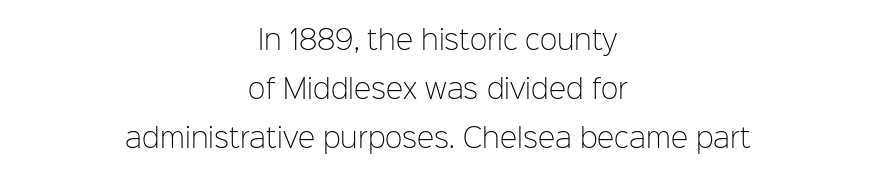
{"italic": "no", "bold": "no", "underline": "no", "align": "center", "line_spacing_ratio": 1.88, "letter_spacing": "normal", "letter_spacing_em": 0.0, "glyph_px": 26}
